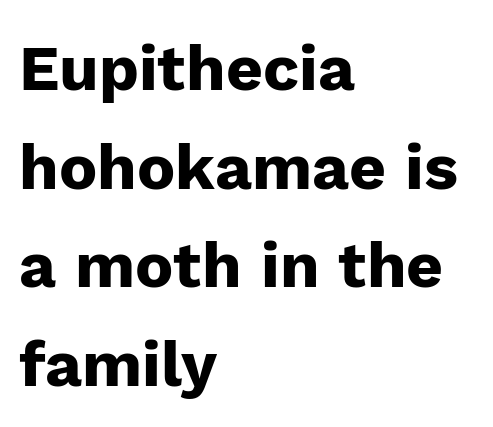
The image shows 64 px heavy sans-serif type, upright; set left-aligned, normal line spacing (1.54x), normal letter spacing, not underlined; low stroke contrast and a medium x-height.
